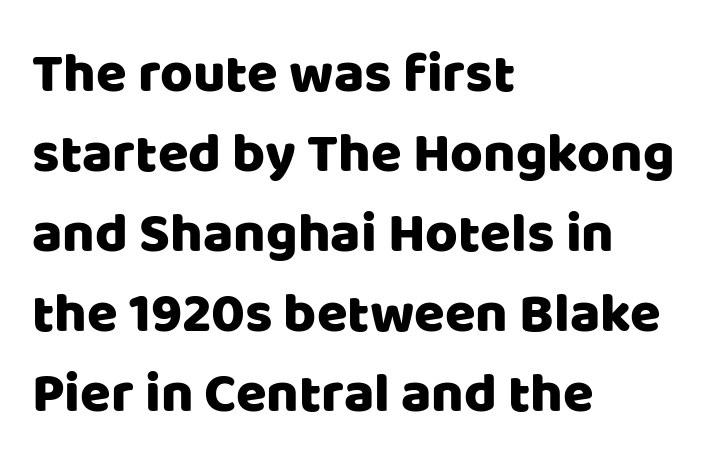
The image shows 56 px sans-serif type, upright; set left-aligned, normal line spacing (1.43x), normal letter spacing, not underlined; low stroke contrast and a large x-height.
